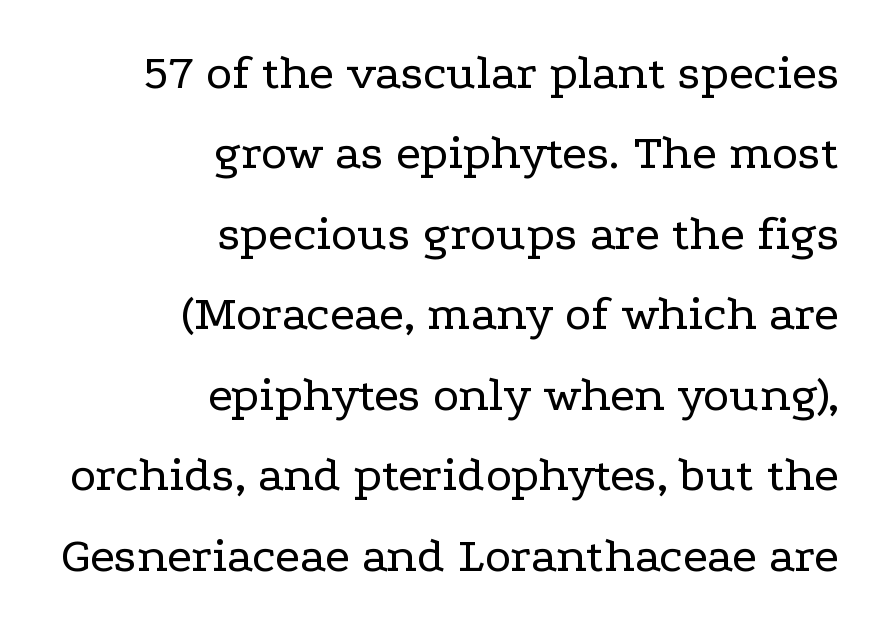
This sample has the flowing, uneven cadence of proportional lettering. Regarding leading, the lines here are spaced in the standard way. Just letters on the line, the space beneath them empty. In terms of letterform style, serifs are clearly present.
